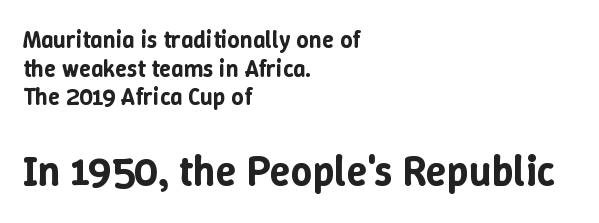
The image shows 42 px text type, upright; set left-aligned, line spacing 1.19x, normal letter spacing, not underlined; the second (bottom) block is 1.75x larger; low stroke contrast and a medium x-height.
